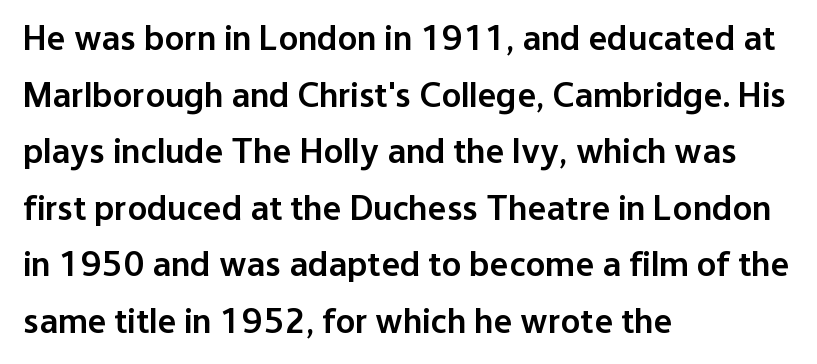
Q: Is the text bold? A: Semi-bold.
Q: Is the text italic (slanted)? A: No, it is upright.
Q: Is the typeface a serif or a sans-serif typeface? A: Sans-serif.
Q: Is the text underlined? A: No.
Q: How is the paragraph aligned? A: Left-aligned.
Q: Is the spacing between letters normal or unusually wide? A: Normal.
Q: Is the spacing between lines tight, normal or loose? A: Normal.
Q: Width (condensed, normal, or wide)? A: Normal.
Q: Stroke contrast? A: Low.
Q: x-height? A: Medium.
Q: Monospaced? A: No.
